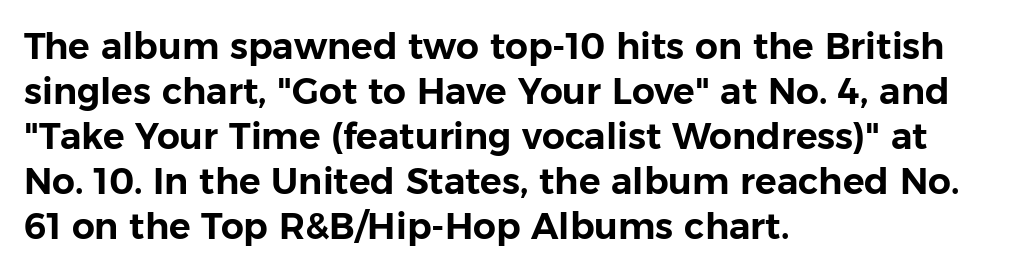
These lines keep a tight, regular rhythm from letter to letter. These lines sit exactly where default settings would place them. The text was rendered using a sans face with plain stroke endings. The font's upright variant was chosen for this text. Is this a fixed-width face? No — the glyphs have proportional, varying widths. The paragraph has a hard left edge and a soft right edge.
